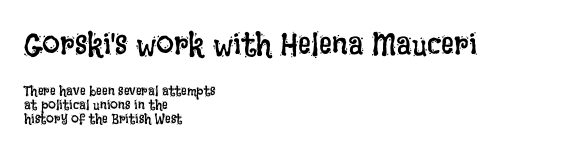
Underline: absent. Short note: letters normally spaced. Ink coverage per letter is moderate at most. Posture: vertical.
